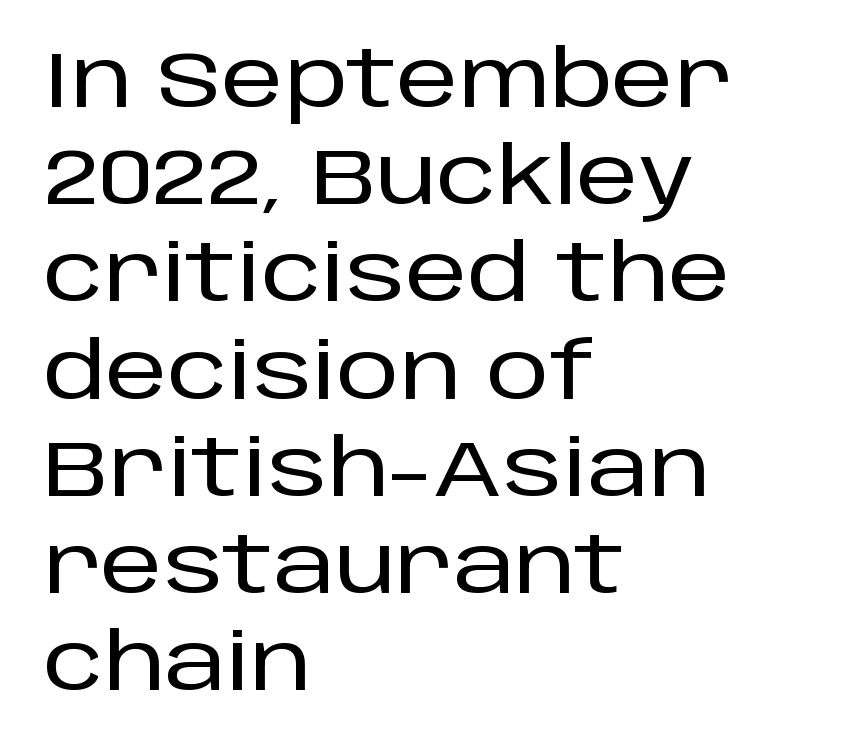
The image shows 79 px sans-serif type, upright; set left-aligned, line spacing 1.23x, normal letter spacing, not underlined; low stroke contrast and a large x-height.
